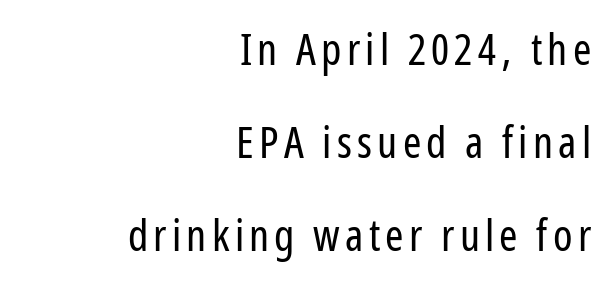
Reading down the column, the eye jumps a long way to each next line. A sans-serif font was chosen for this passage. Style check: upright. The ragged edge is on the left, which tells us the setting is flush right. Words float on clear page, feet unadorned. Vertical stems look standard width or narrower in stroke.
